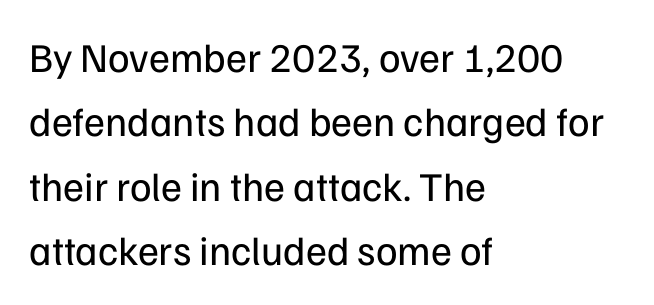
The image shows 41 px regular-weight sans-serif type, upright; set left-aligned, normal line spacing (1.57x), normal letter spacing, not underlined; low stroke contrast and a medium x-height.
